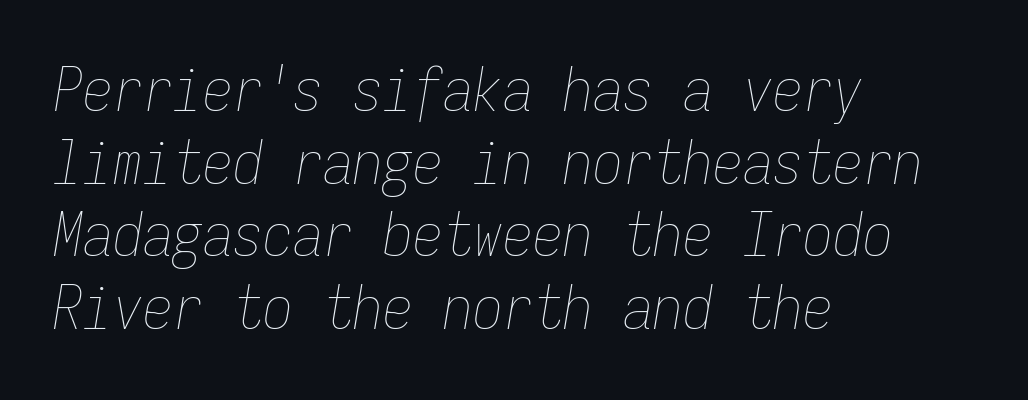
Q: Is the text bold? A: No.
Q: Is the text italic (slanted)? A: Yes, it leans right by about 9 degrees.
Q: Is the text underlined? A: No.
Q: How is the paragraph aligned? A: Left-aligned.
Q: Is the spacing between letters normal or unusually wide? A: Normal.
Q: Width (condensed, normal, or wide)? A: Condensed.
Q: Stroke contrast? A: Low.
Q: x-height? A: Medium.
Q: Monospaced? A: Yes.
